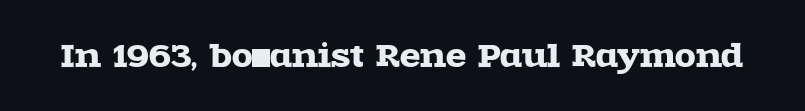
The image shows 30 px wide serif type, upright; set normal letter spacing, not underlined; a large x-height.
